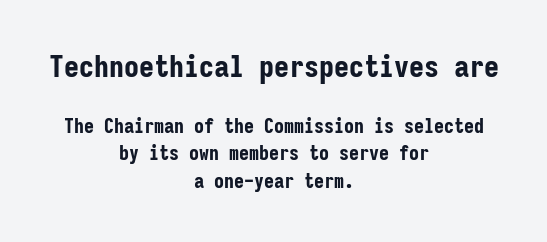
The image shows 30 px bold, condensed sans-serif type, upright, monospaced; set centered, normal line spacing (1.37x), normal letter spacing, not underlined; the first (top) block is 1.5x larger; low stroke contrast and a medium x-height.
